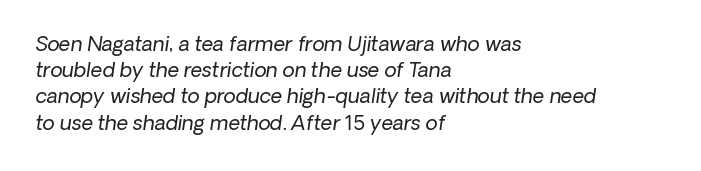
The image shows 20 px text type, italic (leaning right); set left-aligned, normal line spacing (1.31x), normal letter spacing, not underlined.
